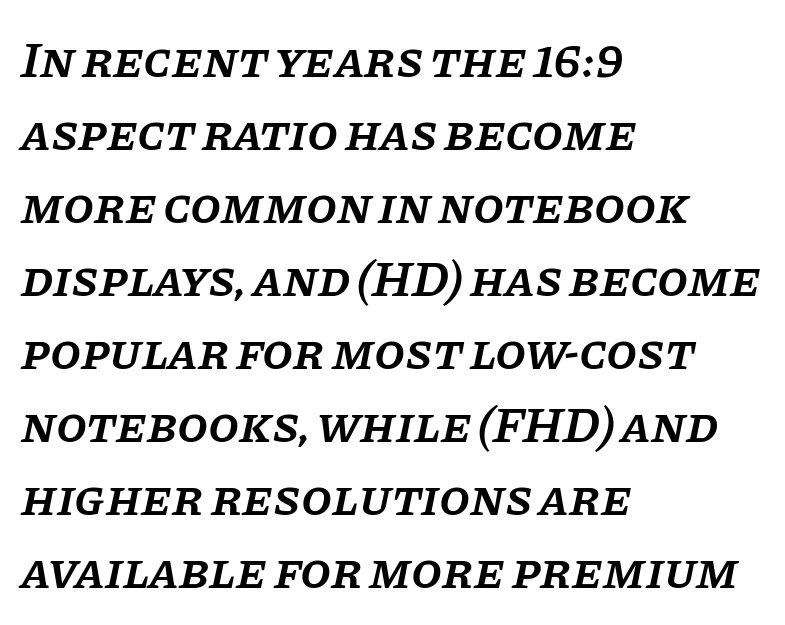
The passage shown is not underscored anywhere. Weight check: semibold — heavier than regular, not quite bold. The paragraph shown leans on its left margin. Vertically, the passage feels balanced, rows spaced as you'd expect. The characters display serif detailing at their extremities. Letter spacing: default.
